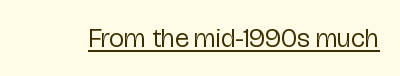
{"italic": "no", "bold": "no", "underline": "yes", "letter_spacing": "normal", "letter_spacing_em": 0.0, "glyph_px": 27}
